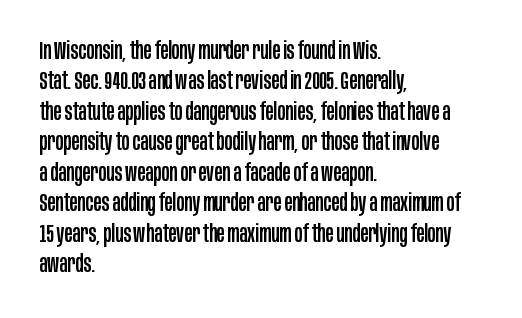
The image shows 24 px text type, upright; set left-aligned, normal line spacing (1.27x), normal letter spacing, not underlined.
